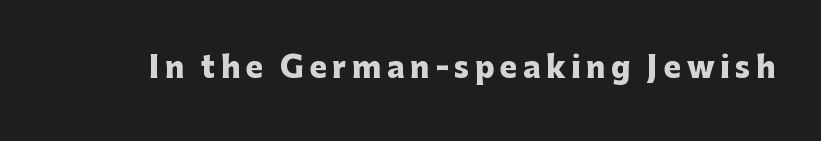
Q: Is the text bold? A: Yes.
Q: Is the text italic (slanted)? A: No, it is upright.
Q: Is the typeface a serif or a sans-serif typeface? A: Sans-serif.
Q: Is the text underlined? A: No.
Q: Width (condensed, normal, or wide)? A: Normal.
Q: Stroke contrast? A: Low.
Q: x-height? A: Medium.
Q: Monospaced? A: No.
